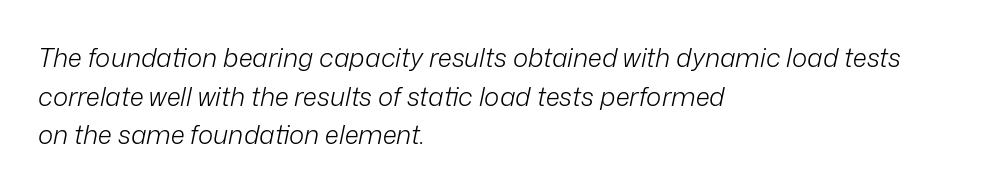
{"italic": "yes", "lean": "right", "slant_degrees": 12, "bold": "no", "underline": "no", "align": "left", "line_spacing": "normal", "line_spacing_ratio": 1.49, "letter_spacing": "normal", "letter_spacing_em": 0.0, "glyph_px": 26}
